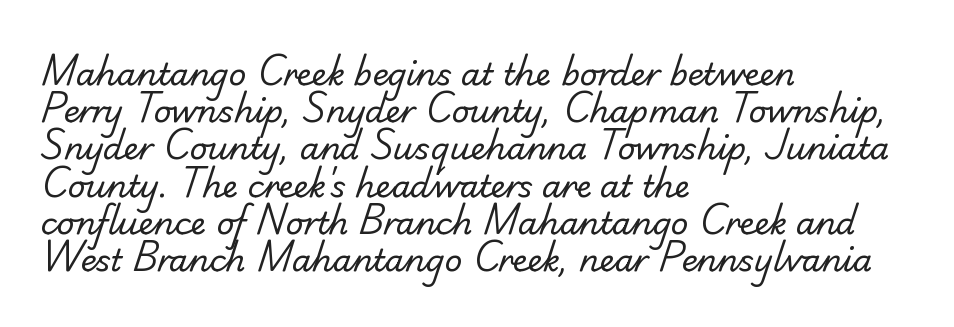
Q: Is the text bold? A: No.
Q: Is the typeface a serif or a sans-serif typeface? A: Sans-serif.
Q: Is the text underlined? A: No.
Q: How is the paragraph aligned? A: Left-aligned.
Q: Is the spacing between letters normal or unusually wide? A: Normal.
Q: Width (condensed, normal, or wide)? A: Normal.
Q: Stroke contrast? A: Low.
Q: x-height? A: Small.
Q: Monospaced? A: No.
